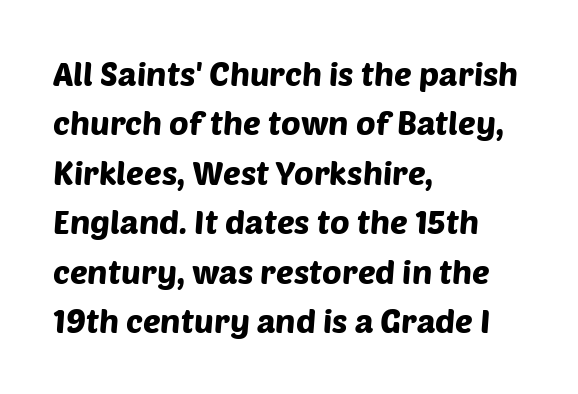
The image shows 33 px sans-serif type; set left-aligned, normal line spacing (1.5x), normal letter spacing, not underlined; low stroke contrast and a large x-height.
